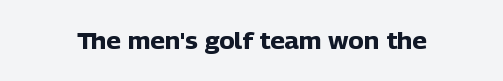
{"italic": "no", "bold": "yes", "underline": "no", "letter_spacing": "normal", "letter_spacing_em": 0.0, "glyph_px": 23}
